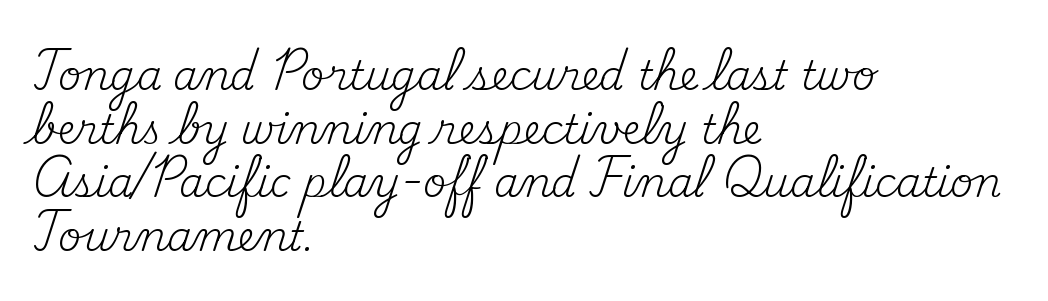
The lines are quadded left. If you measured baseline to baseline, you'd find a middling distance. No word sits above an underline. Think of a printed novel: that variable character pitch is what you see here. The weight tops out at a normal text grade.
